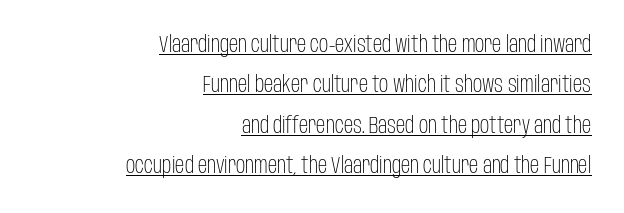
Q: Is the text bold? A: No.
Q: Is the text italic (slanted)? A: No, it is upright.
Q: Is the text underlined? A: Yes.
Q: How is the paragraph aligned? A: Right-aligned.
Q: Is the spacing between letters normal or unusually wide? A: Normal.
